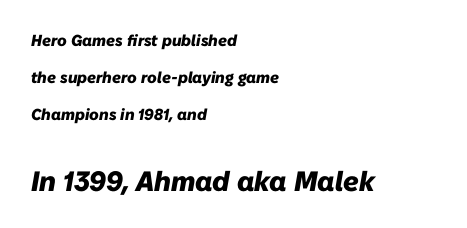
{"italic": "yes", "lean": "right", "slant_degrees": 10, "bold": "yes", "weight": "heavy", "width": "normal", "stroke_contrast": "low", "x_height": "medium", "monospaced": "no", "underline": "no", "align": "left", "line_spacing": "loose", "line_spacing_ratio": 2.32, "letter_spacing": "normal", "letter_spacing_em": 0.0, "larger_block": "second", "size_ratio": 1.75, "glyph_px": 28}
